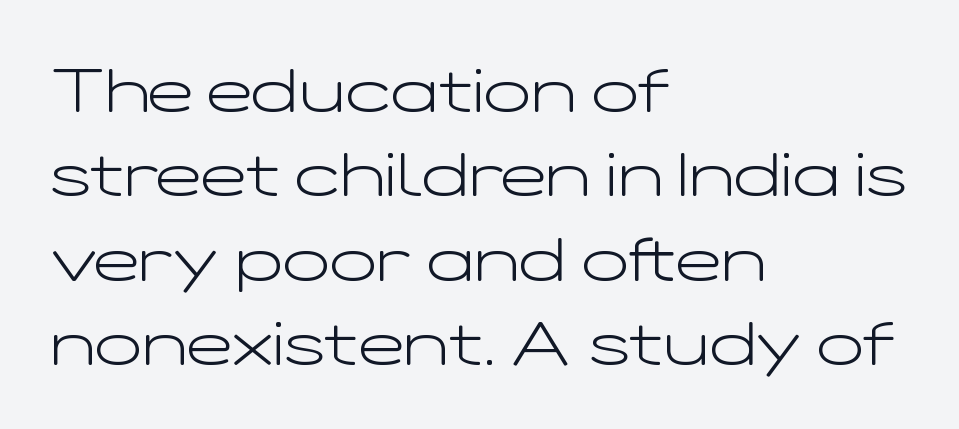
Q: Is the text bold? A: No.
Q: Is the text italic (slanted)? A: No, it is upright.
Q: Is the typeface a serif or a sans-serif typeface? A: Sans-serif.
Q: Is the text underlined? A: No.
Q: How is the paragraph aligned? A: Left-aligned.
Q: Is the spacing between letters normal or unusually wide? A: Normal.
Q: Is the spacing between lines tight, normal or loose? A: Normal.
Q: Width (condensed, normal, or wide)? A: Wide.
Q: Stroke contrast? A: Low.
Q: x-height? A: Medium.
Q: Monospaced? A: No.
